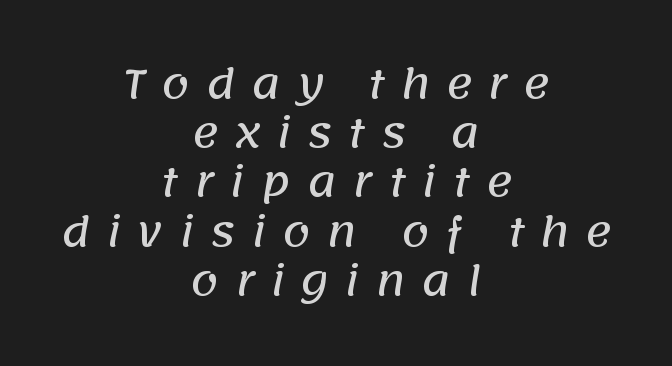
A student would call this center alignment; a typographer would say set centered. Substantial extra tracking has been applied to these lines. This rendering employs a face without finishing strokes, i.e., a sans-serif. The passage shown is not underscored anywhere.
